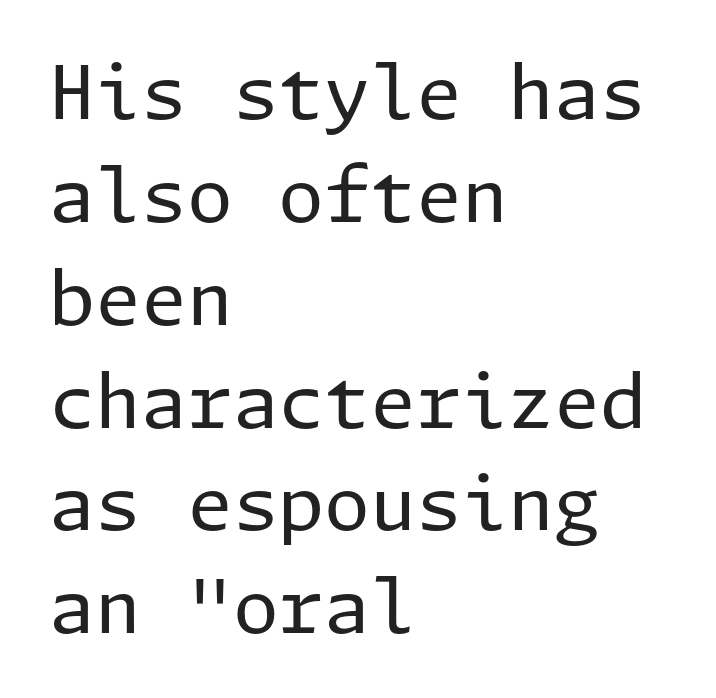
Underline: absent. The lettering stays uniformly vertical, giving the passage a roman look. Stroke mass is kept to a normal reading level or below. The text block is weighted toward the left margin, trailing off unevenly rightward. A typesetter would label this face a sans. The vertical gap from one line to the next is medium.
